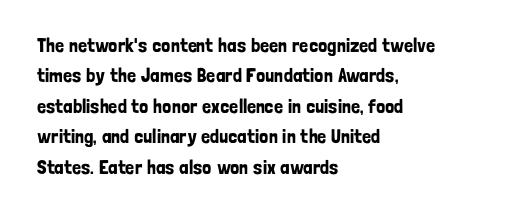
Characters follow at the spacing the type designer built in. The line-height multiplier appears to be the usual default. Just letters on the line, the space beneath them empty. It's the straight-up-and-down kind of type. Each line starts at the same left margin while the right side varies.
